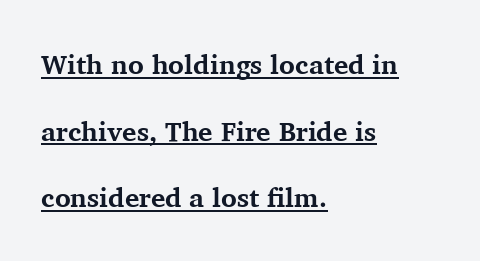
A baseline rule has been typeset under these characters. The typography opts for an upright posture over an oblique one. The characters look thick and weighty, a clear bold. Regarding leading, the lines here are spaced well apart.
